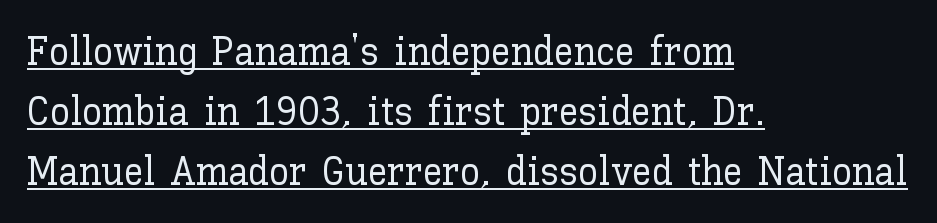
Every stem runs plumb, perpendicular to the baseline. Each word holds together tightly as a unit, with standard inter-letter gaps. Left-aligned paragraph, ragged on the right. Notice how descenders clear the ascenders below comfortably — that's standard leading.
